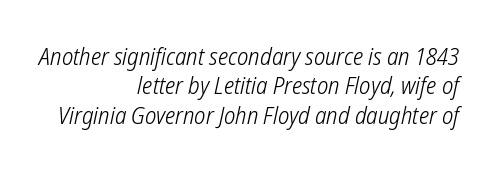
Q: Is the text bold? A: No.
Q: Is the text underlined? A: No.
Q: How is the paragraph aligned? A: Right-aligned.
Q: Is the spacing between letters normal or unusually wide? A: Normal.
